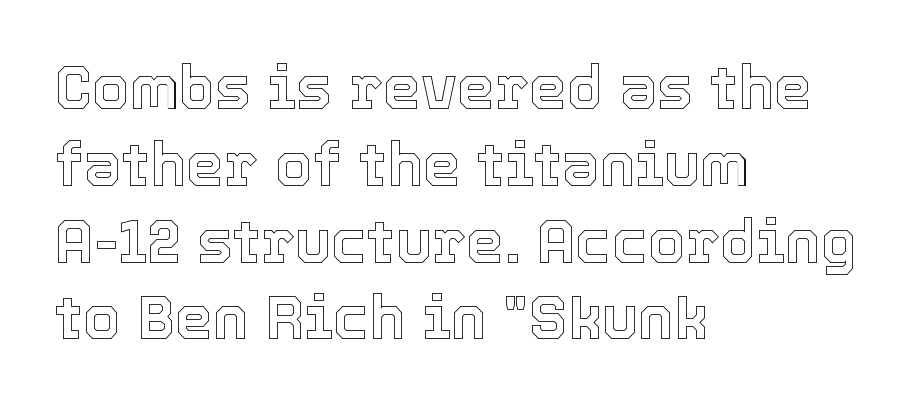
Q: Is the text italic (slanted)? A: No, it is upright.
Q: Is the text underlined? A: No.
Q: How is the paragraph aligned? A: Left-aligned.
Q: Is the spacing between letters normal or unusually wide? A: Normal.
Q: Is the spacing between lines tight, normal or loose? A: Normal.
Q: Width (condensed, normal, or wide)? A: Normal.
Q: x-height? A: Medium.
Q: Monospaced? A: No.
